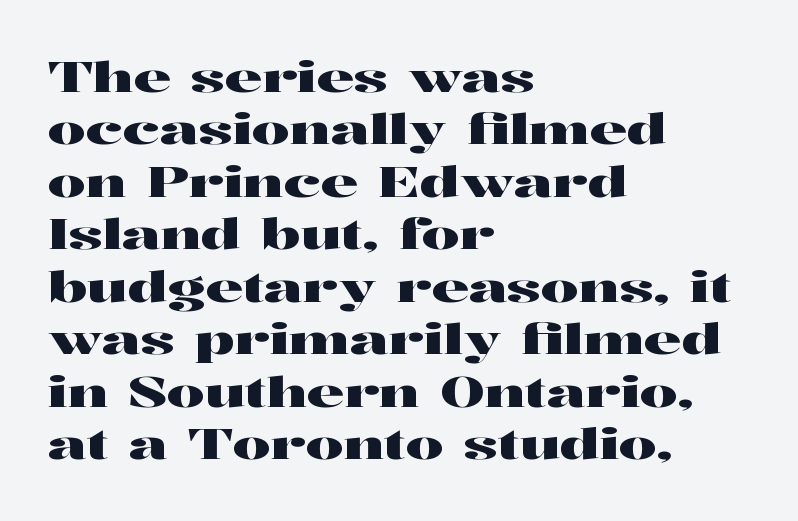
Q: Is the text italic (slanted)? A: No, it is upright.
Q: Is the typeface a serif or a sans-serif typeface? A: Serif.
Q: Is the text underlined? A: No.
Q: How is the paragraph aligned? A: Left-aligned.
Q: Is the spacing between letters normal or unusually wide? A: Normal.
Q: Is the spacing between lines tight, normal or loose? A: Normal.
Q: Width (condensed, normal, or wide)? A: Wide.
Q: Stroke contrast? A: High.
Q: x-height? A: Medium.
Q: Monospaced? A: No.
